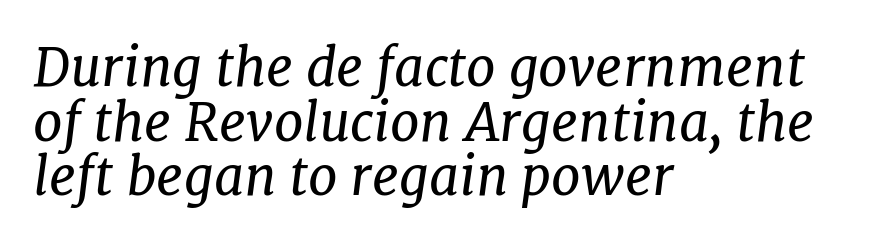
Would a proofreader flag this as italicized? Yes. You could call the tracking neutral — neither tight nor loose. These lines are rendered in a variable-pitch font. The foot of each line stays bare and open. Heft: none added — not bold. One-word summary of the alignment: left.
